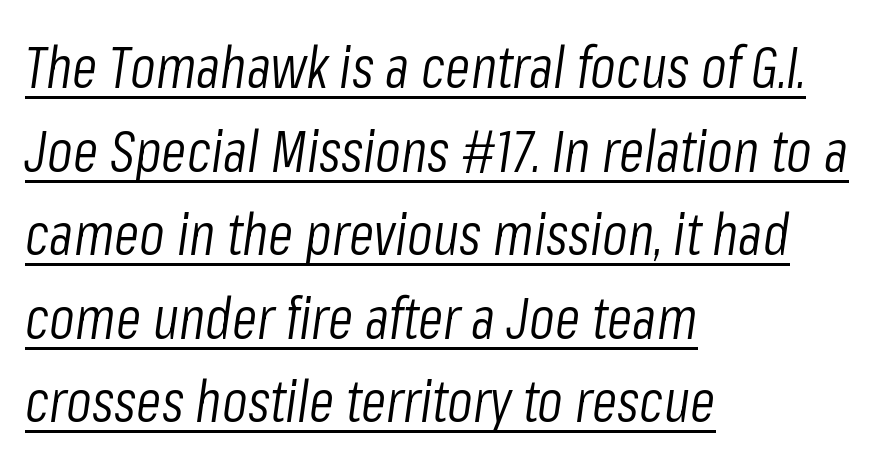
Is the type heavy? It reads as light-to-regular instead. The rendering uses natural spacing where letterforms have individual widths. Line starts are locked; line ends wander. The rendered words wear a rule along their underside. Whoever set this chose a conventional vertical rhythm.
